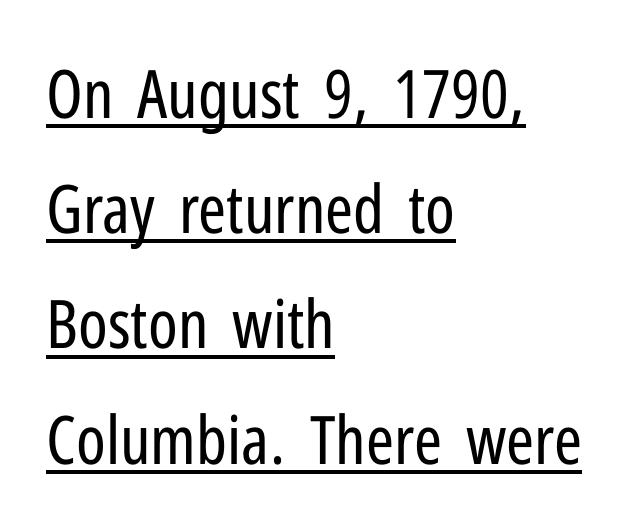
Default kerning and tracking; the words read as compact shapes. Think of a printed novel: that variable character pitch is what you see here. The text was rendered using a sans face with plain stroke endings. You can see a thin bar hugging the bottom of the glyphs.
